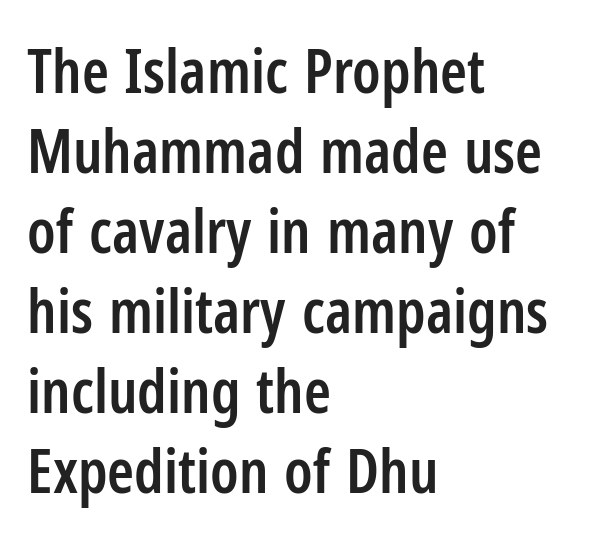
{"serif": "no", "italic": "no", "bold": "semi", "weight": "semibold", "width": "condensed", "stroke_contrast": "low", "x_height": "medium", "monospaced": "no", "underline": "no", "align": "left", "line_spacing": "normal", "line_spacing_ratio": 1.31, "letter_spacing": "normal", "letter_spacing_em": 0.0, "glyph_px": 61}
